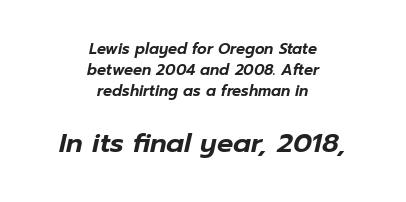
Q: Is the text italic (slanted)? A: Yes, it leans right by about 12 degrees.
Q: Is the text underlined? A: No.
Q: How is the paragraph aligned? A: Centered.
Q: Is the spacing between letters normal or unusually wide? A: Normal.
Q: Is the spacing between lines tight, normal or loose? A: Normal.
Q: Which block of text is set in a larger size, the first (top) or the second (bottom)? A: The second (bottom) one.
